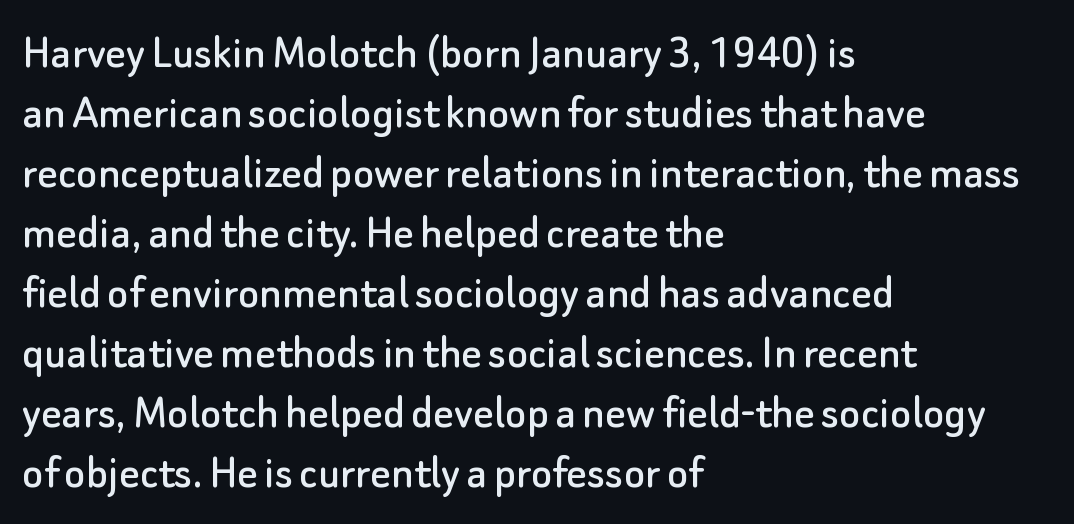
The image shows 50 px sans-serif type, upright; set left-aligned, line spacing 1.2x, normal letter spacing, not underlined; low stroke contrast and a small x-height.
